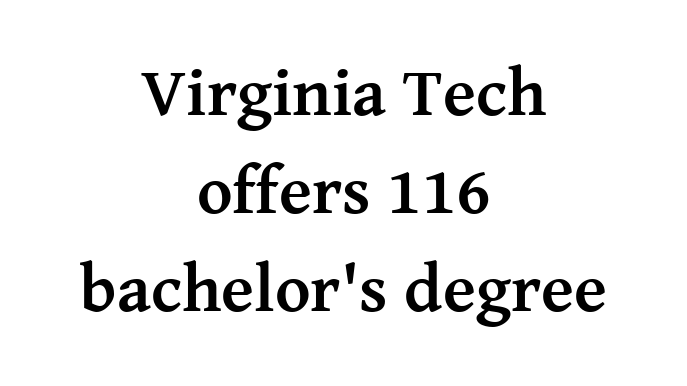
The image shows 68 px semibold serif type, upright; set centered, normal line spacing (1.44x), normal letter spacing, not underlined; medium stroke contrast and a medium x-height.
